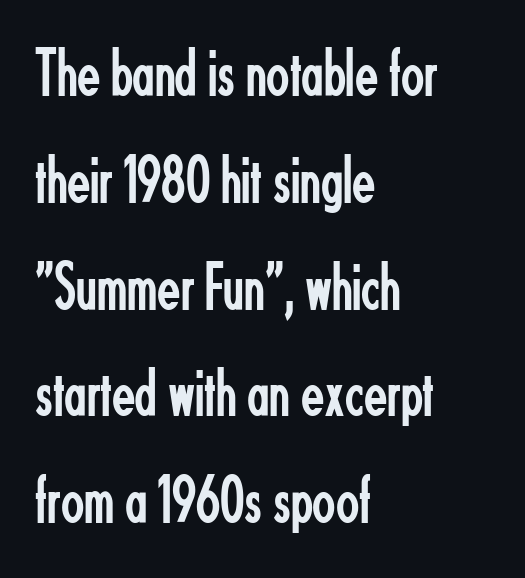
The letters carry no serifs — their stems end cleanly without finishing strokes. Character widths vary here, with narrow letters taking less room than wide ones. The gap between lines stays unmarked. The paragraph shown leans on its left margin.
